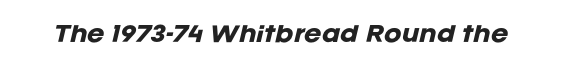
Q: Is the text bold? A: Yes.
Q: Is the text italic (slanted)? A: Yes, it leans right by about 12 degrees.
Q: Is the text underlined? A: No.
Q: Is the spacing between letters normal or unusually wide? A: Normal.
